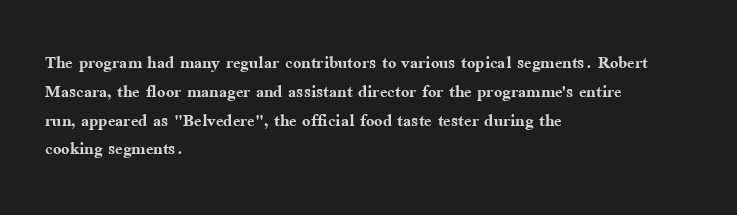
Q: Is the text bold? A: Yes.
Q: Is the text italic (slanted)? A: No, it is upright.
Q: Is the text underlined? A: No.
Q: How is the paragraph aligned? A: Left-aligned.
Q: Is the spacing between letters normal or unusually wide? A: Normal.
Q: Is the spacing between lines tight, normal or loose? A: Normal.
